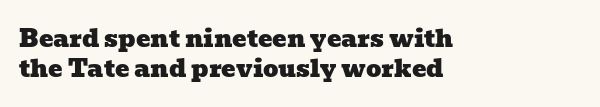
Q: Is the text underlined? A: No.
Q: How is the paragraph aligned? A: Left-aligned.
Q: Is the spacing between letters normal or unusually wide? A: Normal.
